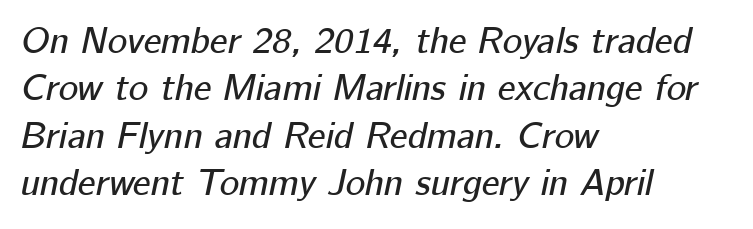
The font's italic variant was chosen for this text. The baseline area is clear. The line texture is even and compact thanks to regular tracking. Looks like regular typesetting: each glyph gets only the width it needs. Typeset ragged right — the left edge is the straight one.
